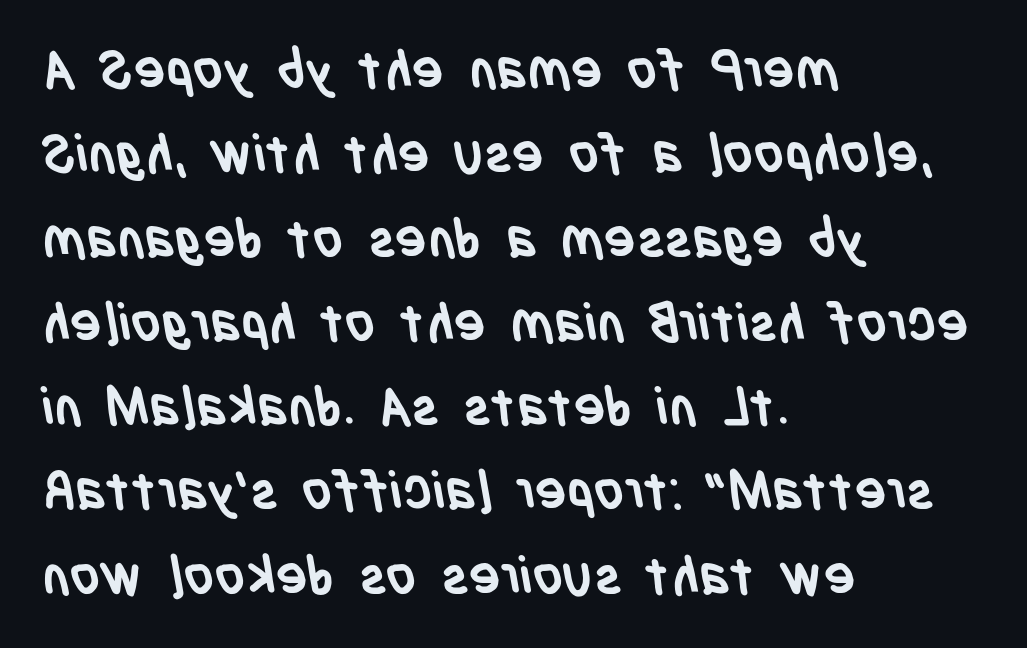
The image shows 53 px semibold, condensed sans-serif type; set left-aligned, normal line spacing (1.59x), normal letter spacing, not underlined; low stroke contrast and a large x-height.
